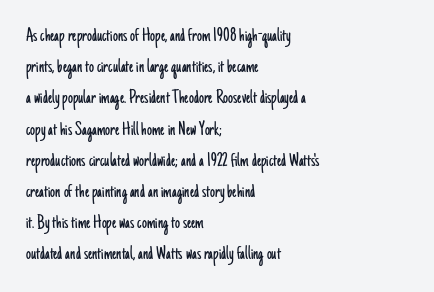
{"italic": "no", "bold": "no", "underline": "no", "align": "left", "line_spacing": "normal", "line_spacing_ratio": 1.56, "letter_spacing": "normal", "letter_spacing_em": 0.0, "glyph_px": 20}
